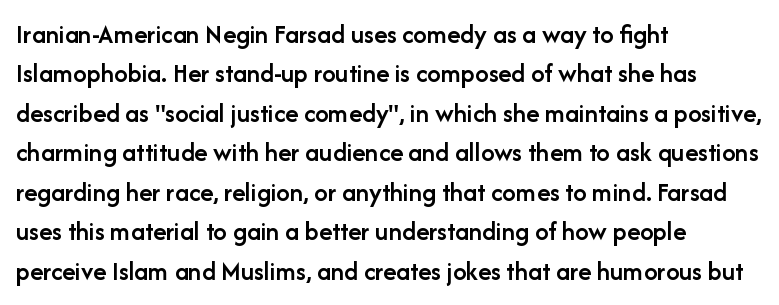
The line texture is even and compact thanks to regular tracking. The vertical gap from one line to the next is medium. It's the straight-up-and-down kind of type. I'd describe the lettering as semibold — firm but not a full bold. Layout note: lines flush left. Words float on clear page, feet unadorned.
